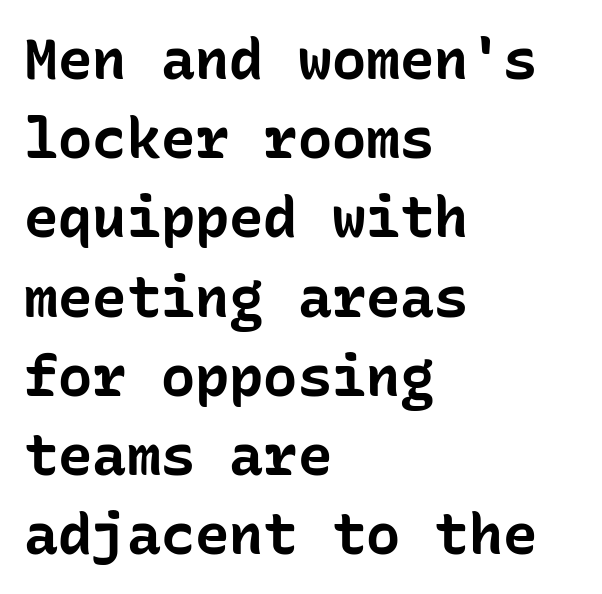
Q: Is the text bold? A: Yes.
Q: Is the text italic (slanted)? A: No, it is upright.
Q: Is the typeface a serif or a sans-serif typeface? A: Sans-serif.
Q: Is the text underlined? A: No.
Q: How is the paragraph aligned? A: Left-aligned.
Q: Is the spacing between letters normal or unusually wide? A: Normal.
Q: Is the spacing between lines tight, normal or loose? A: Normal.
Q: Width (condensed, normal, or wide)? A: Normal.
Q: Stroke contrast? A: Low.
Q: x-height? A: Medium.
Q: Monospaced? A: Yes.
